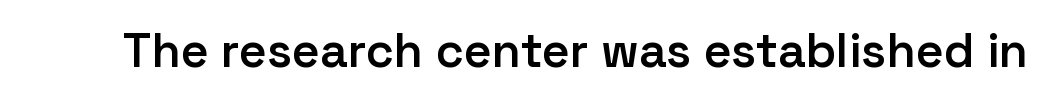
The letters advance in unequal steps, a hallmark of proportional type. Unlike a traditional serif, this face leaves its strokes unadorned. The letterforms sit shoulder to shoulder at normal distance. This is moderately heavy type, rendered in semibold. Plain, unruled lines of type.
